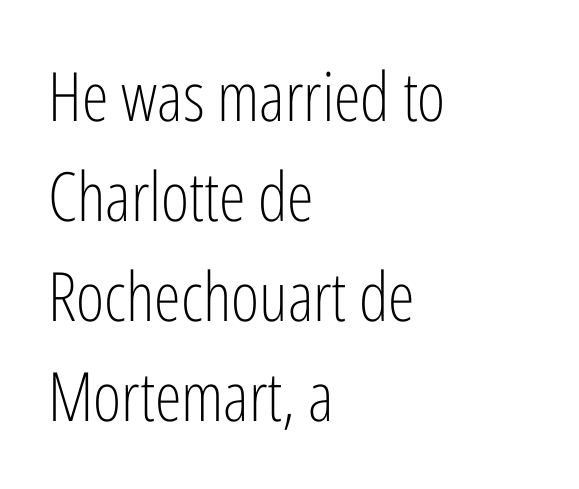
{"serif": "no", "italic": "no", "bold": "no", "weight": "light", "width": "condensed", "stroke_contrast": "low", "x_height": "medium", "monospaced": "no", "underline": "no", "align": "left", "line_spacing": "normal", "line_spacing_ratio": 1.47, "letter_spacing": "normal", "letter_spacing_em": 0.0, "glyph_px": 68}
